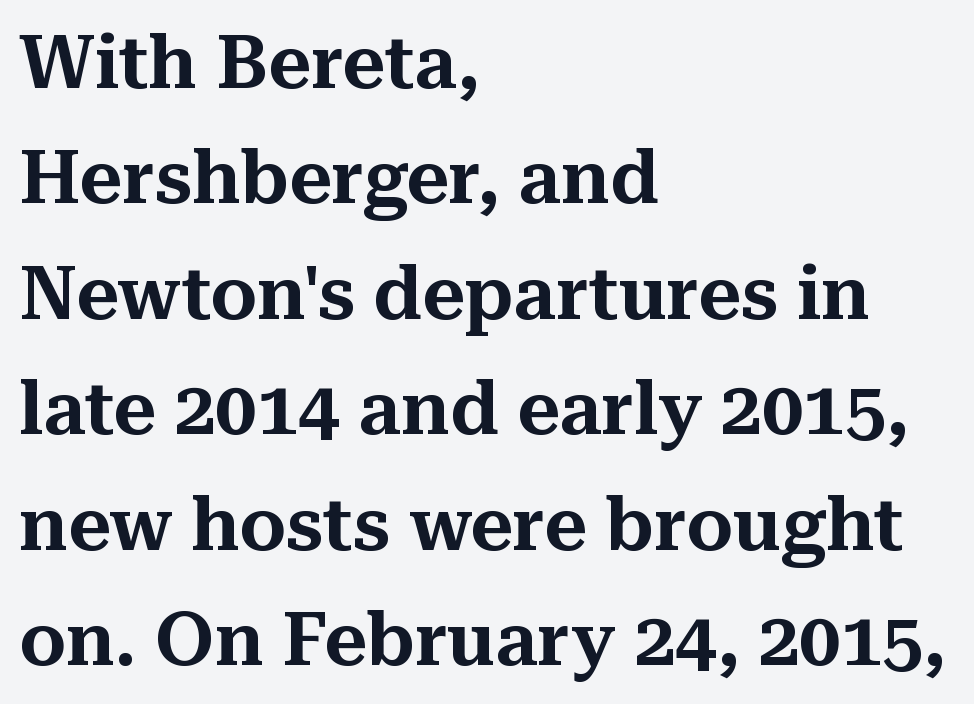
Typeset ragged right — the left edge is the straight one. Check where the strokes stop: tiny serifs finish them off. Upright lettering throughout. The gap between lines stays unmarked.
